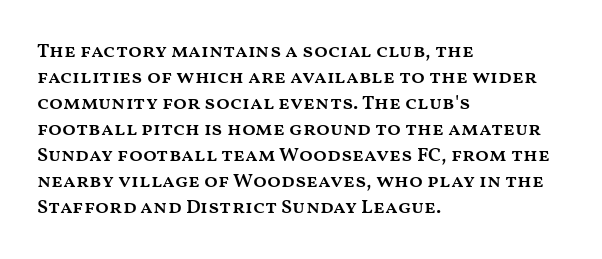
Q: Is the text bold? A: Semi-bold.
Q: Is the text italic (slanted)? A: No, it is upright.
Q: Is the text underlined? A: No.
Q: How is the paragraph aligned? A: Left-aligned.
Q: Is the spacing between letters normal or unusually wide? A: Normal.
Q: Is the spacing between lines tight, normal or loose? A: Normal.
